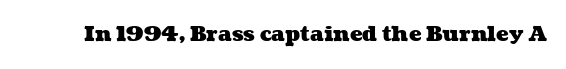
The image shows 21 px bold type; set normal letter spacing, not underlined.
